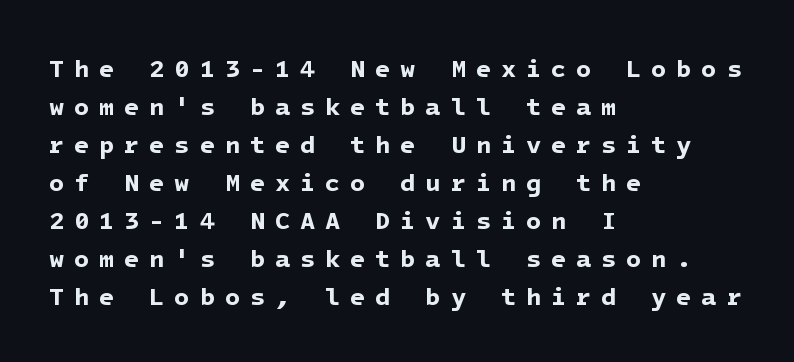
Q: Is the text bold? A: Yes.
Q: Is the text underlined? A: No.
Q: How is the paragraph aligned? A: Left-aligned.
Q: Is the spacing between letters normal or unusually wide? A: Unusually wide.
Q: Is the spacing between lines tight, normal or loose? A: Normal.
